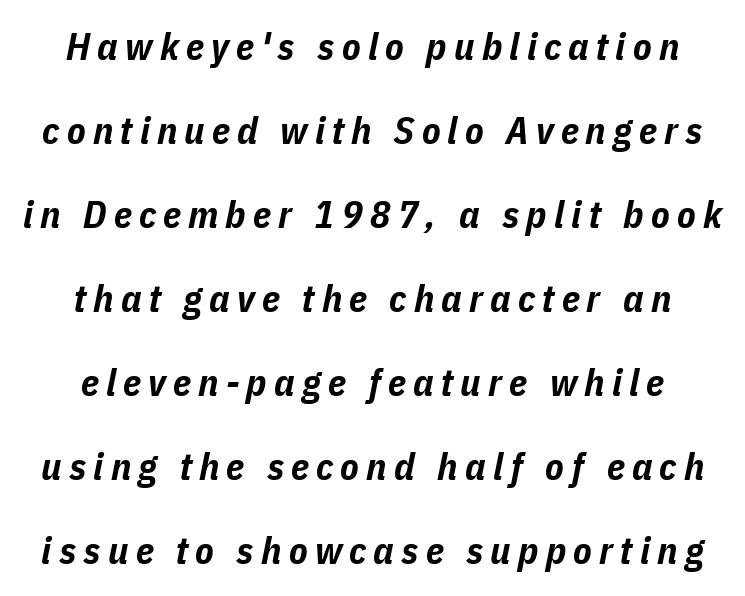
How heavy is the stroke? Heavy — this is a bold. If you measured baseline to baseline, you'd find a long distance. It's the slanting kind of type. The lines are quadded center.
